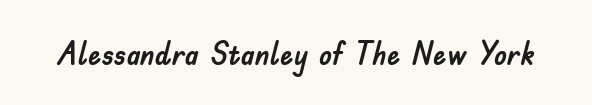
A typesetter would call this proportional, since set widths differ per character. The specimen omits any rule beneath the text block's lines. The letterforms sit shoulder to shoulder at normal distance. The letters carry no serifs — their stems end cleanly without finishing strokes.
